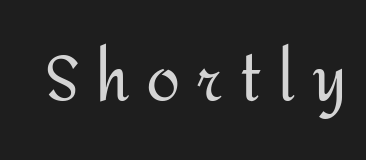
Q: Is the text bold? A: No.
Q: Is the text italic (slanted)? A: No, it is upright.
Q: Is the typeface a serif or a sans-serif typeface? A: Sans-serif.
Q: Is the text underlined? A: No.
Q: Is the spacing between letters normal or unusually wide? A: Unusually wide.
Q: Width (condensed, normal, or wide)? A: Normal.
Q: Stroke contrast? A: Medium.
Q: x-height? A: Medium.
Q: Monospaced? A: No.
